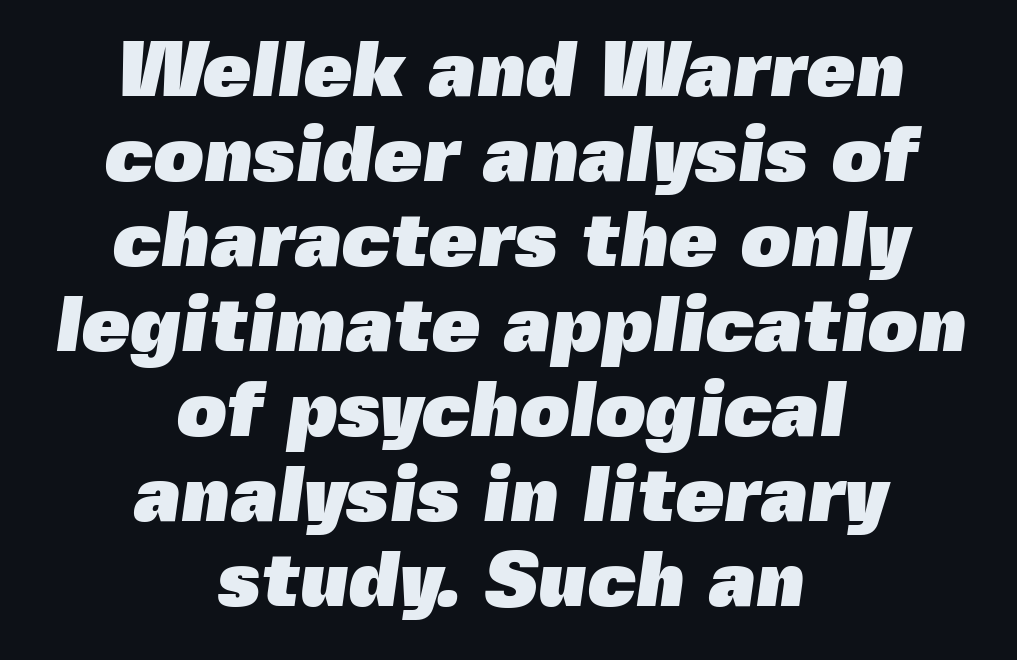
Q: Is the text bold? A: Yes.
Q: Is the typeface a serif or a sans-serif typeface? A: Sans-serif.
Q: Is the text underlined? A: No.
Q: How is the paragraph aligned? A: Centered.
Q: Is the spacing between letters normal or unusually wide? A: Normal.
Q: Is the spacing between lines tight, normal or loose? A: Tight.
Q: Width (condensed, normal, or wide)? A: Normal.
Q: x-height? A: Medium.
Q: Monospaced? A: No.
